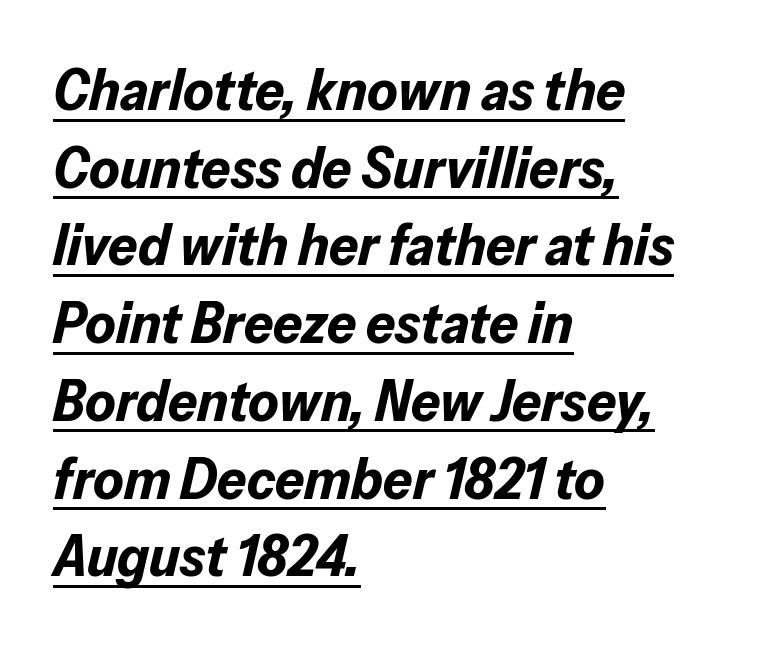
The image shows 58 px bold type, italic (leaning right); set left-aligned, normal line spacing (1.34x), normal letter spacing, underlined; low stroke contrast and a medium x-height.
